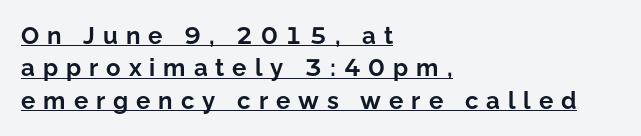
Does the leading feel generous? No, just average. If you drew a line through each stem, it would be perfectly vertical. Each glyph is drawn with heavy, bold strokes. Every word sits above its own underline. Loose tracking; the words dissolve into strings of separated letters. Alignment: flush left.
